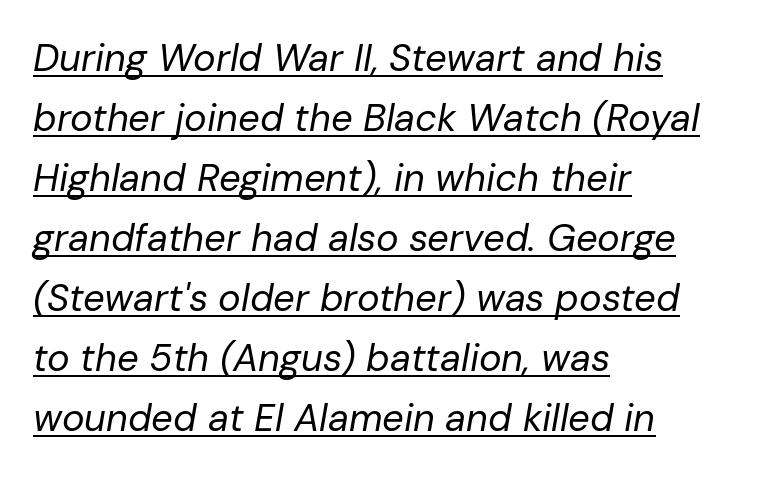
Is this a fixed-width face? No — the glyphs have proportional, varying widths. Summary of weight: not heavy and not bold. Is there much room between lines? A standard amount, neither cramped nor airy. The typesetter chose a ragged-right arrangement here. The horizontal fit of the characters is conventional and even. A typesetter would mark this as italic.
